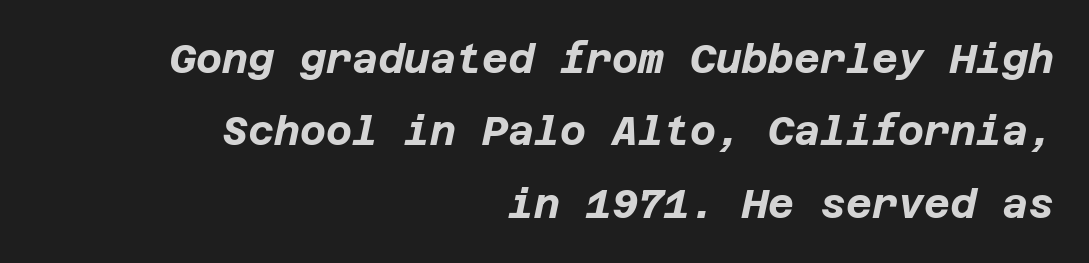
The image shows 40 px bold type, italic (leaning right); set right-aligned, line spacing 1.81x, normal letter spacing, not underlined; low stroke contrast and a large x-height.
